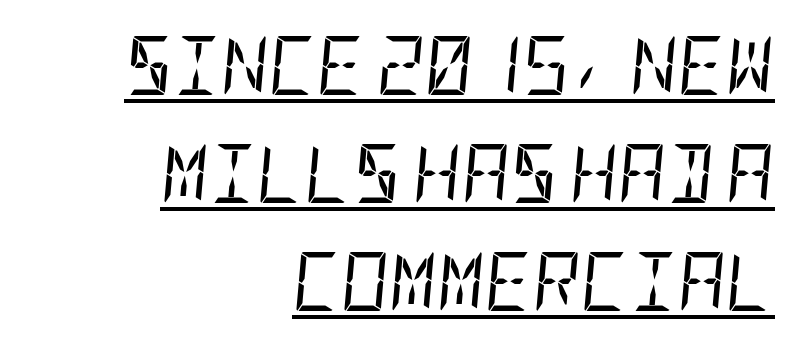
Underlining? Definitely there. Summary of weight: not heavy and not bold. Horizontally, the lines are justified to the trailing edge only. The glyphs look as if they've been sheared to an angle. The type is set solid horizontally, with unmodified tracking.
